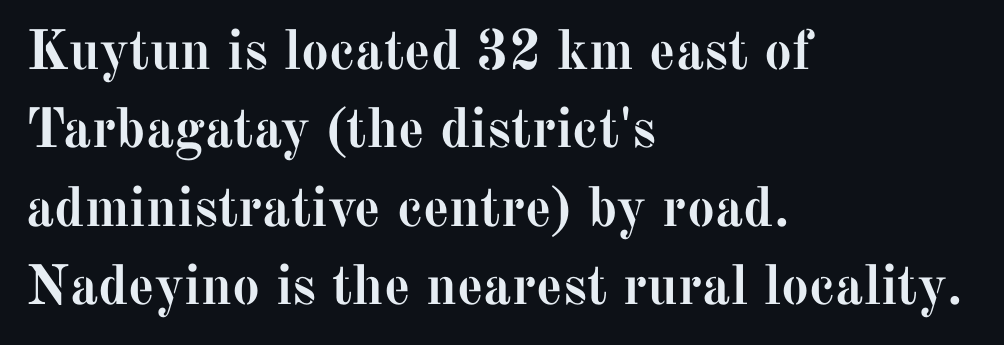
{"serif": "yes", "italic": "no", "bold": "yes", "weight": "semibold", "width": "normal", "stroke_contrast": "medium", "x_height": "medium", "monospaced": "no", "underline": "no", "align": "left", "line_spacing": "normal", "line_spacing_ratio": 1.4, "letter_spacing": "normal", "letter_spacing_em": 0.0, "glyph_px": 56}
